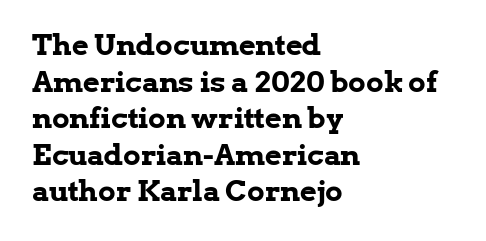
In terms of letterform style, serifs are clearly present. The rendering uses natural spacing where letterforms have individual widths. The space beneath each line is pristine and unruled. The type is set solid horizontally, with unmodified tracking. Emphasis by weight is at full strength: bold.
